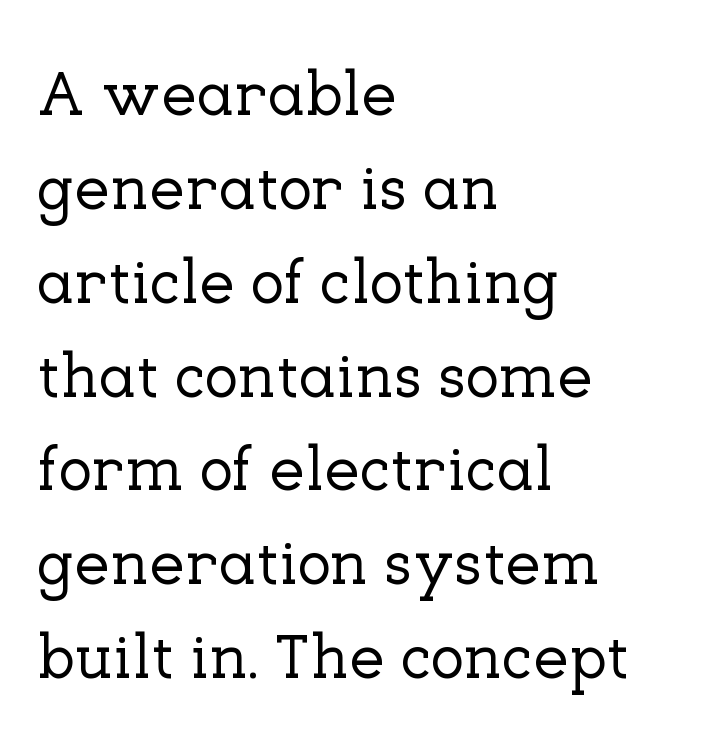
Unlike italic type, these characters show no tilt at all. This is serif lettering, the kind often seen in printed books. Default kerning and tracking; the words read as compact shapes. Looks like regular typesetting: each glyph gets only the width it needs. Clear beneath every line of the passage. Leftover space on each line is placed entirely after the last word.
